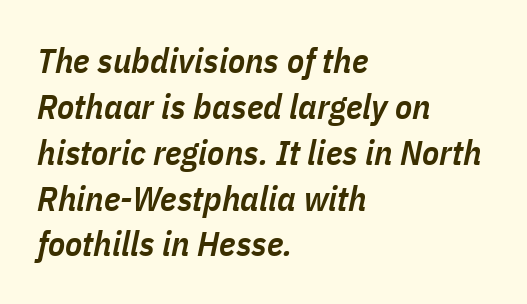
{"italic": "yes", "lean": "right", "slant_degrees": 11, "bold": "semi", "weight": "semibold", "width": "condensed", "stroke_contrast": "low", "x_height": "medium", "monospaced": "no", "underline": "no", "align": "left", "line_spacing": "normal", "line_spacing_ratio": 1.31, "letter_spacing": "normal", "letter_spacing_em": 0.0, "glyph_px": 35}
